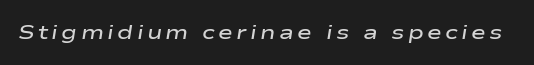
The image shows 20 px text type, italic (leaning right); set not underlined.
